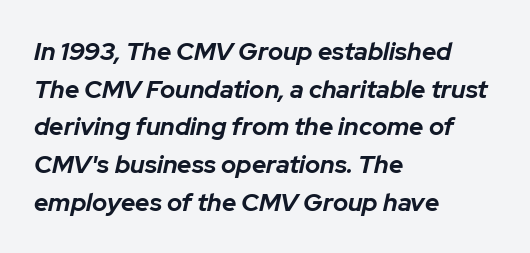
The image shows 25 px bold type, italic (leaning right); set left-aligned, normal line spacing (1.51x), normal letter spacing, not underlined.
